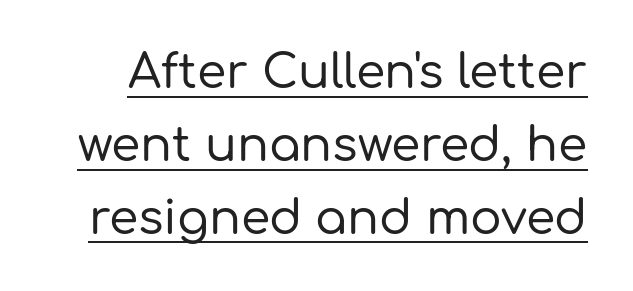
The image shows 47 px sans-serif type, upright; set normal line spacing (1.55x), normal letter spacing, underlined; low stroke contrast and a medium x-height.
